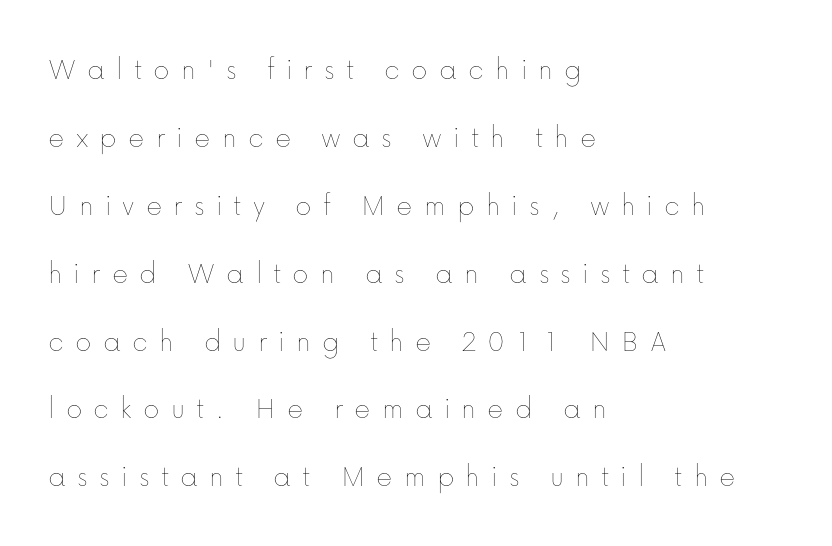
The image shows 31 px thin type, upright; set left-aligned, loose line spacing (2.19x), unusually wide letter spacing (+0.36 em), not underlined; low stroke contrast and a medium x-height.
